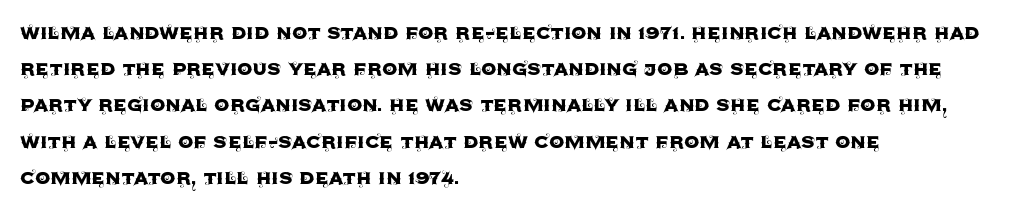
Q: Is the text italic (slanted)? A: No, it is upright.
Q: Is the text underlined? A: No.
Q: How is the paragraph aligned? A: Left-aligned.
Q: Is the spacing between letters normal or unusually wide? A: Normal.
Q: Is the spacing between lines tight, normal or loose? A: Normal.
